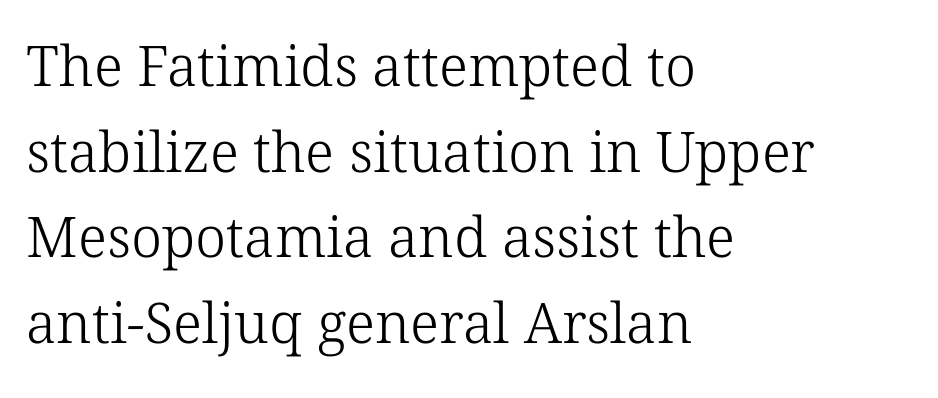
Left-aligned paragraph, ragged on the right. Evenly set lines give the paragraph a standard silhouette. Vertical stems look standard width or narrower in stroke. Default kerning and tracking; the words read as compact shapes. Proportional: the letters do not fall into vertical columns.
